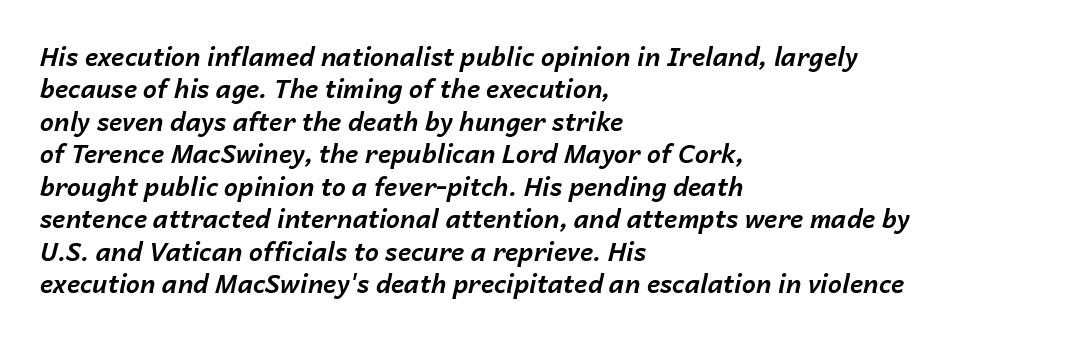
Q: Is the text bold? A: Yes.
Q: Is the text italic (slanted)? A: Yes, it leans right by about 14 degrees.
Q: Is the text underlined? A: No.
Q: How is the paragraph aligned? A: Left-aligned.
Q: Is the spacing between letters normal or unusually wide? A: Normal.
Q: Is the spacing between lines tight, normal or loose? A: Normal.
